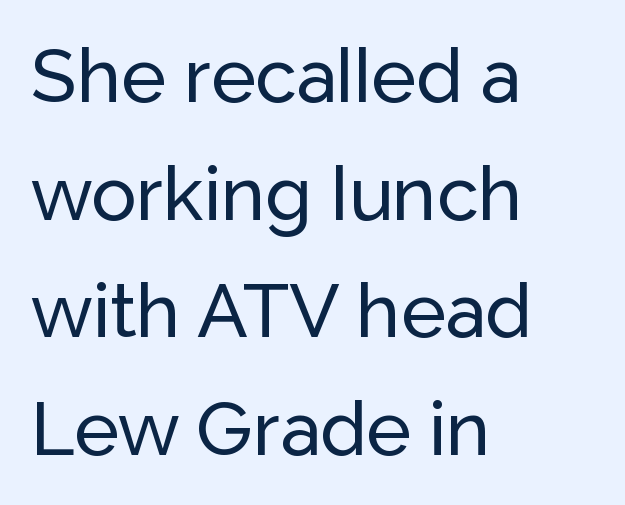
Q: Is the text italic (slanted)? A: No, it is upright.
Q: Is the typeface a serif or a sans-serif typeface? A: Sans-serif.
Q: Is the text underlined? A: No.
Q: How is the paragraph aligned? A: Left-aligned.
Q: Is the spacing between letters normal or unusually wide? A: Normal.
Q: Is the spacing between lines tight, normal or loose? A: Normal.
Q: Width (condensed, normal, or wide)? A: Normal.
Q: Stroke contrast? A: Low.
Q: x-height? A: Medium.
Q: Monospaced? A: No.
